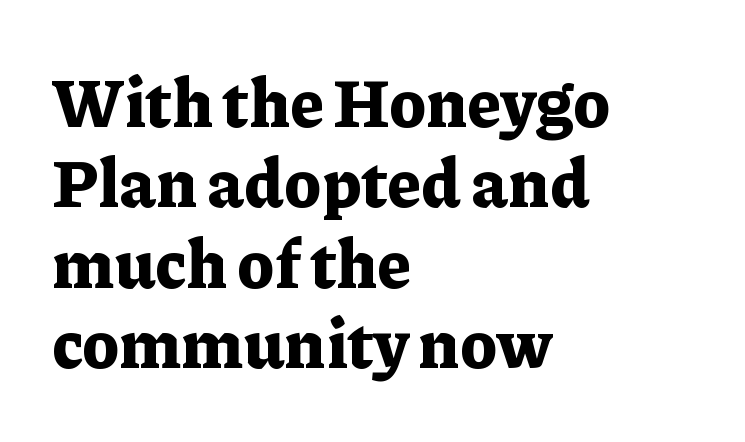
{"serif": "yes", "italic": "no", "bold": "yes", "weight": "bold", "width": "normal", "stroke_contrast": "low", "x_height": "medium", "monospaced": "no", "underline": "no", "align": "left", "line_spacing_ratio": 1.2, "letter_spacing": "normal", "letter_spacing_em": 0.0, "glyph_px": 67}
